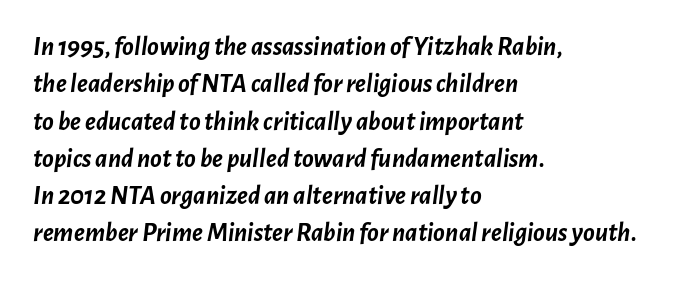
{"italic": "yes", "lean": "right", "slant_degrees": 7, "bold": "yes", "underline": "no", "align": "left", "line_spacing": "normal", "line_spacing_ratio": 1.38, "letter_spacing": "normal", "letter_spacing_em": 0.0, "glyph_px": 27}
